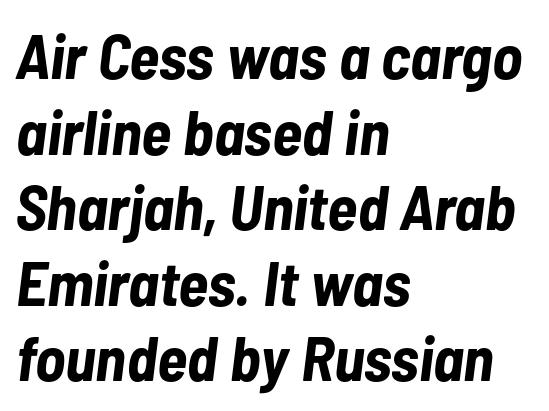
The image shows 63 px bold, condensed type, italic (leaning right); set left-aligned, line spacing 1.2x, normal letter spacing, not underlined; low stroke contrast and a medium x-height.
